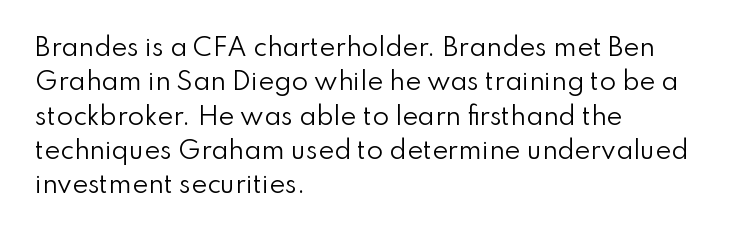
The image shows 24 px text type, upright; set left-aligned, normal line spacing (1.43x), normal letter spacing, not underlined.
